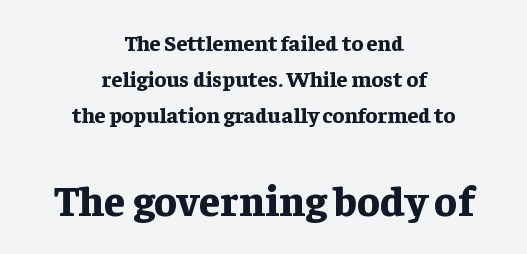
{"serif": "yes", "italic": "no", "bold": "yes", "weight": "bold", "width": "normal", "stroke_contrast": "low", "x_height": "medium", "monospaced": "no", "underline": "no", "align": "center", "line_spacing": "normal", "line_spacing_ratio": 1.64, "letter_spacing": "normal", "letter_spacing_em": 0.0, "larger_block": "second", "size_ratio": 1.95, "glyph_px": 43}
